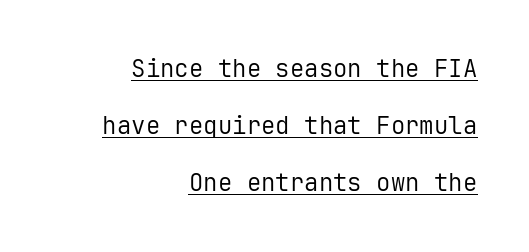
Students, observe the line beneath the letters — that is underlining. The rendering anchors every line to the right-hand side. Weight class: somewhere from thin through regular. Whoever set this chose breathing room over compactness in the vertical rhythm. In terms of posture, this sample is upright. Default kerning and tracking; the words read as compact shapes.
